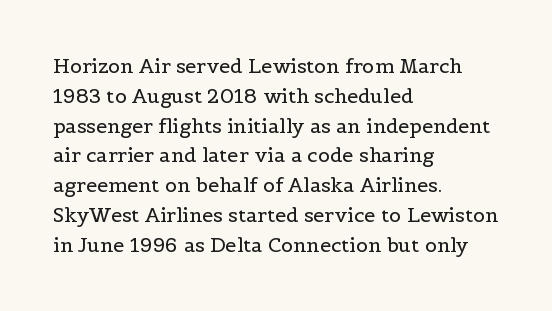
Rule under the text: the space is simply empty. Upright lettering throughout. This rendering leaves character spacing at its baseline value. If you drew a ruler down the left edge, every line would touch it. Is there much room between lines? A standard amount, neither cramped nor airy. This reads as an unemphasized weight, regular at the heaviest.
